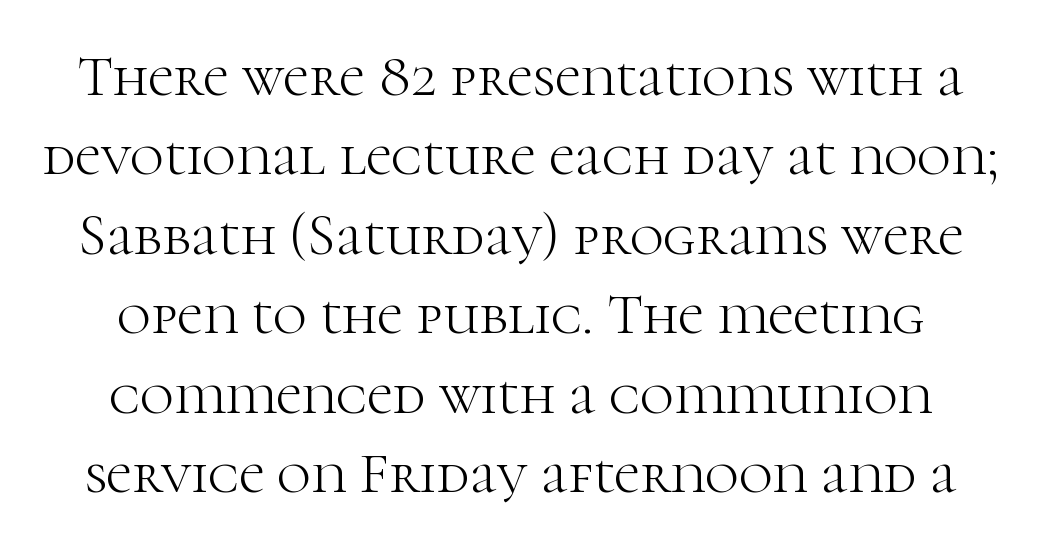
Q: Is the text bold? A: No.
Q: Is the text italic (slanted)? A: No, it is upright.
Q: Is the typeface a serif or a sans-serif typeface? A: Serif.
Q: Is the text underlined? A: No.
Q: Is the spacing between letters normal or unusually wide? A: Normal.
Q: Is the spacing between lines tight, normal or loose? A: Normal.
Q: Width (condensed, normal, or wide)? A: Normal.
Q: Stroke contrast? A: High.
Q: x-height? A: Medium.
Q: Monospaced? A: No.
